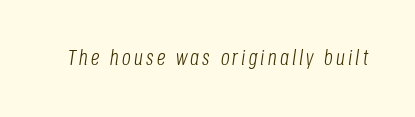
The image shows 22 px text type, italic (leaning right); set not underlined.
